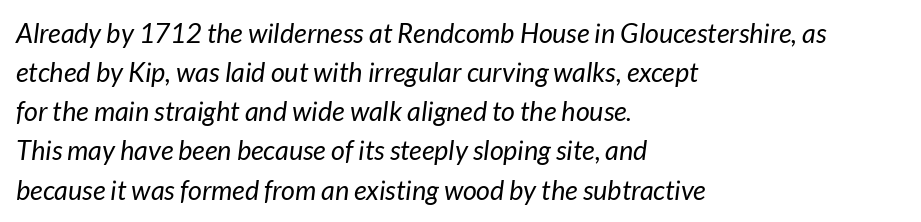
{"italic": "yes", "lean": "right", "slant_degrees": 7, "bold": "no", "underline": "no", "align": "left", "line_spacing": "normal", "line_spacing_ratio": 1.45, "letter_spacing": "normal", "letter_spacing_em": 0.0, "glyph_px": 27}
